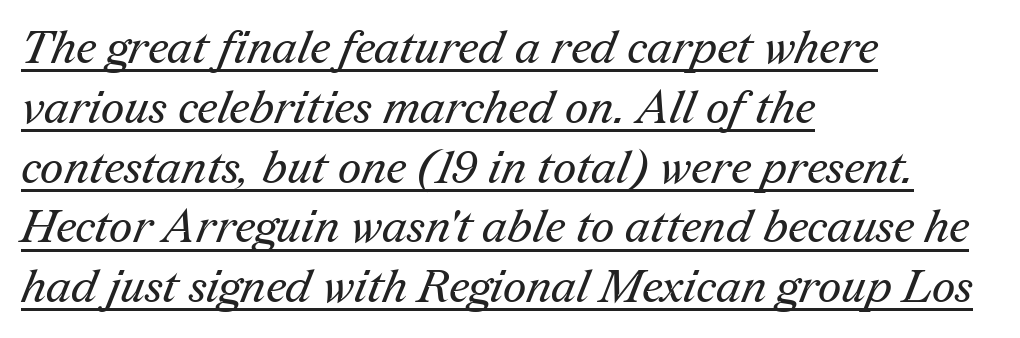
{"serif": "yes", "bold": "no", "weight": "regular", "width": "normal", "stroke_contrast": "medium", "x_height": "medium", "monospaced": "no", "underline": "yes", "align": "left", "line_spacing": "normal", "line_spacing_ratio": 1.3, "letter_spacing": "normal", "letter_spacing_em": 0.0, "glyph_px": 46}
